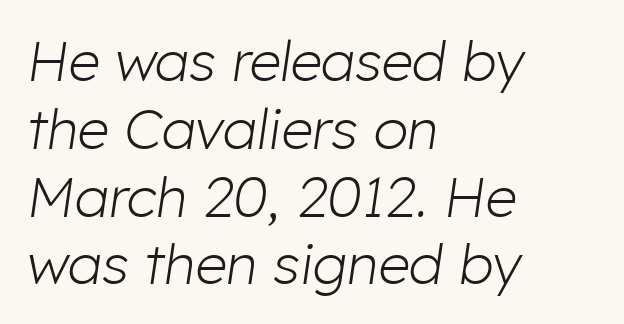
The image shows 56 px light type, italic (leaning right); set left-aligned, line spacing 1.21x, normal letter spacing, not underlined; low stroke contrast and a medium x-height.
